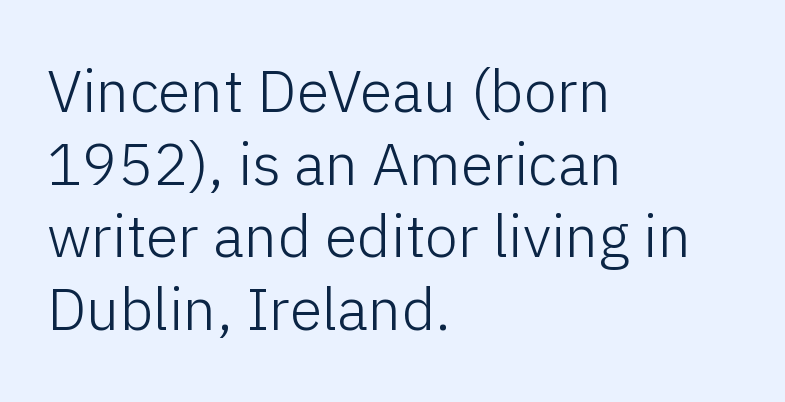
The image shows 59 px light sans-serif type, upright; set left-aligned, line spacing 1.23x, normal letter spacing, not underlined; low stroke contrast and a medium x-height.
